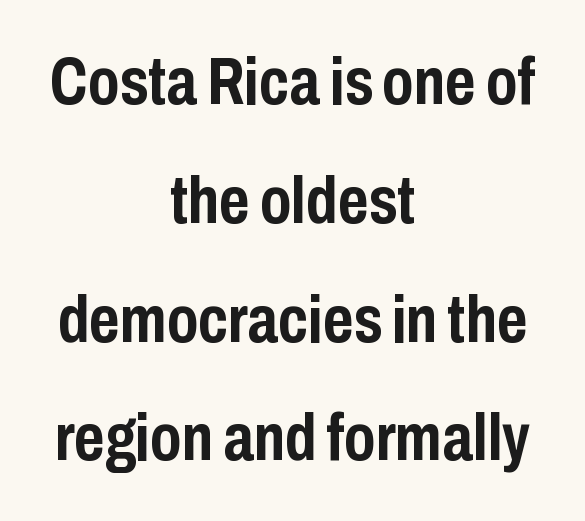
Q: Is the text bold? A: Yes.
Q: Is the text italic (slanted)? A: No, it is upright.
Q: Is the typeface a serif or a sans-serif typeface? A: Sans-serif.
Q: Is the text underlined? A: No.
Q: How is the paragraph aligned? A: Centered.
Q: Is the spacing between letters normal or unusually wide? A: Normal.
Q: Width (condensed, normal, or wide)? A: Condensed.
Q: Stroke contrast? A: Low.
Q: x-height? A: Medium.
Q: Monospaced? A: No.
